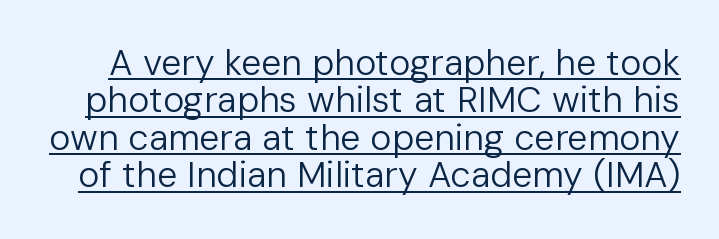
Character widths vary here, with narrow letters taking less room than wide ones. The line-height multiplier appears low, near solid setting. Posture: straight, roman, zero tilt. Think standard paragraph weight, or any step lighter than that. The characters display no serif detailing; their extremities are plain. Does a line run under the words? Yes, clearly.
